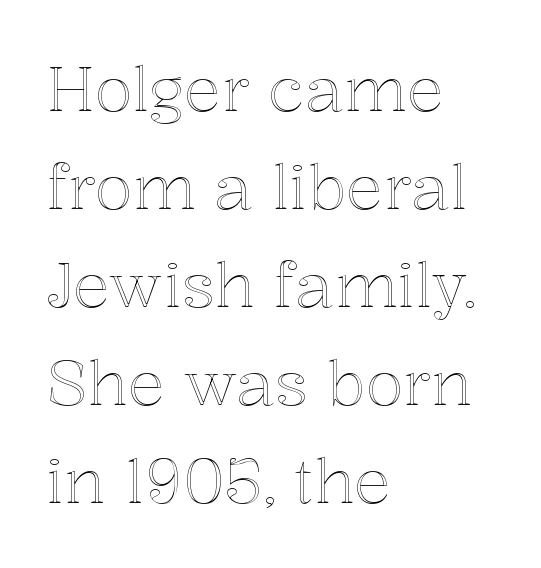
The image shows 62 px text type, upright; set left-aligned, normal line spacing (1.58x), normal letter spacing, not underlined; a medium x-height.
